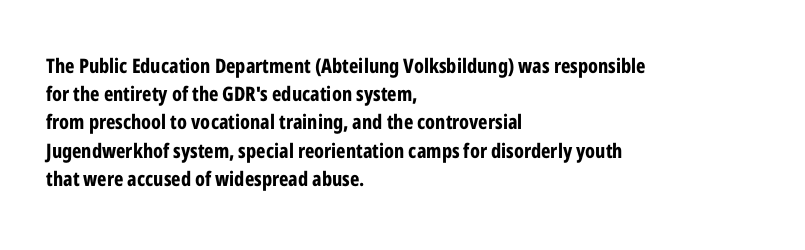
Upright lettering throughout. Each line starts at the same left margin while the right side varies. The passage shown has conventional tracking throughout. The glyphs have the mass of a bold cut. Summary of vertical rhythm: regular, with standard interline spacing. Words float on clear page, feet unadorned.
